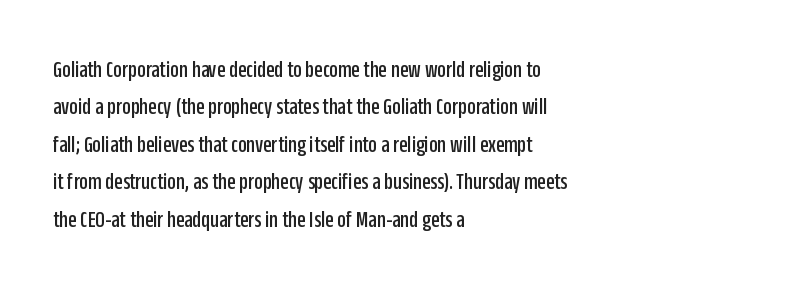
{"italic": "no", "underline": "no", "align": "left", "line_spacing": "normal", "line_spacing_ratio": 1.56, "letter_spacing": "normal", "letter_spacing_em": 0.0, "glyph_px": 24}
